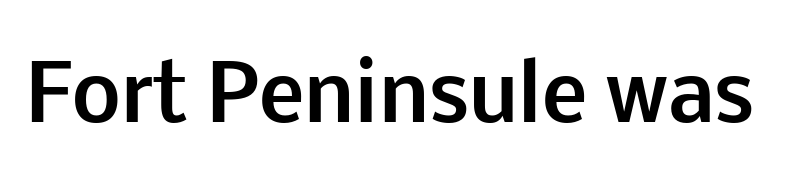
The image shows 77 px bold sans-serif type, upright; set normal letter spacing, not underlined; low stroke contrast and a medium x-height.
